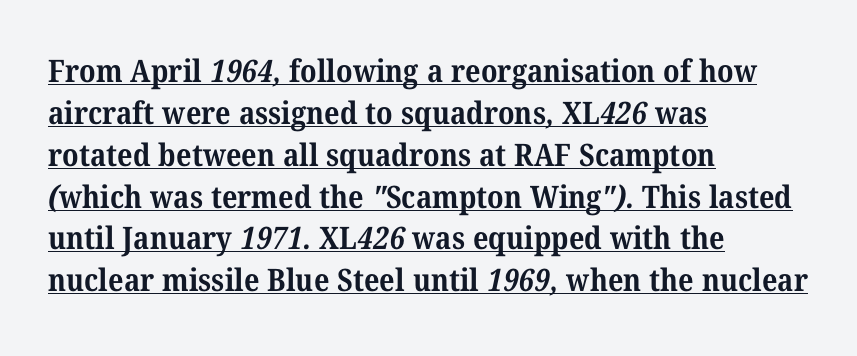
{"serif": "yes", "bold": "yes", "weight": "bold", "width": "normal", "stroke_contrast": "medium", "x_height": "medium", "monospaced": "no", "underline": "yes", "align": "left", "line_spacing": "normal", "line_spacing_ratio": 1.35, "letter_spacing": "normal", "letter_spacing_em": 0.0, "glyph_px": 31}
